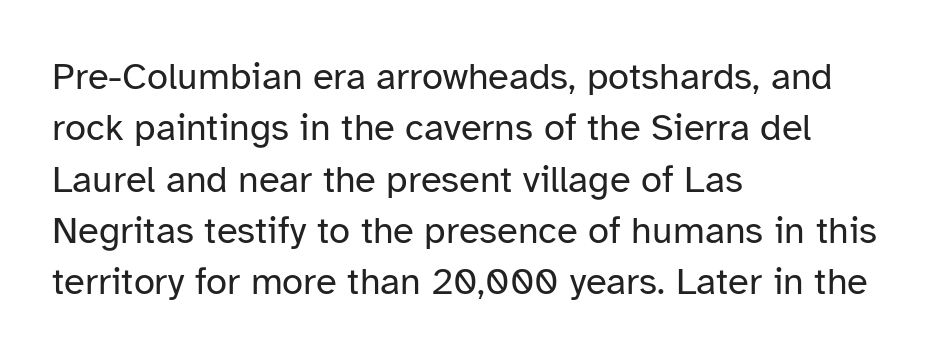
The image shows 38 px regular-weight sans-serif type, upright; set left-aligned, normal line spacing (1.35x), normal letter spacing, not underlined; low stroke contrast and a medium x-height.
